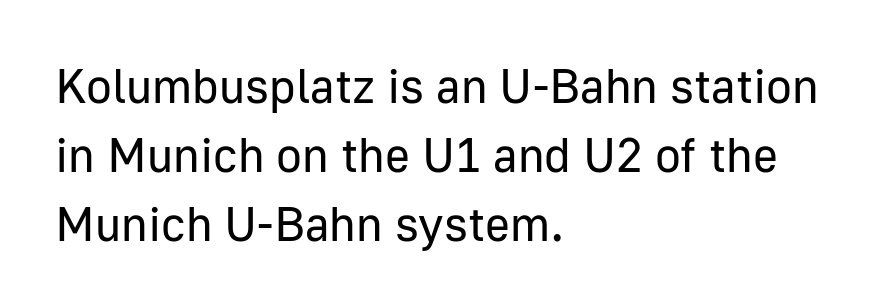
You could not count columns in this text — the font is proportionally spaced. The axis of the letterforms is exactly vertical. Observe the absence of serifs on each vertical stroke in this sample. The area under the type is left untouched. Is the block centered? No — it sits flush against the left margin. Observe the ordinary spacing: letters are neighbours, not strangers.
